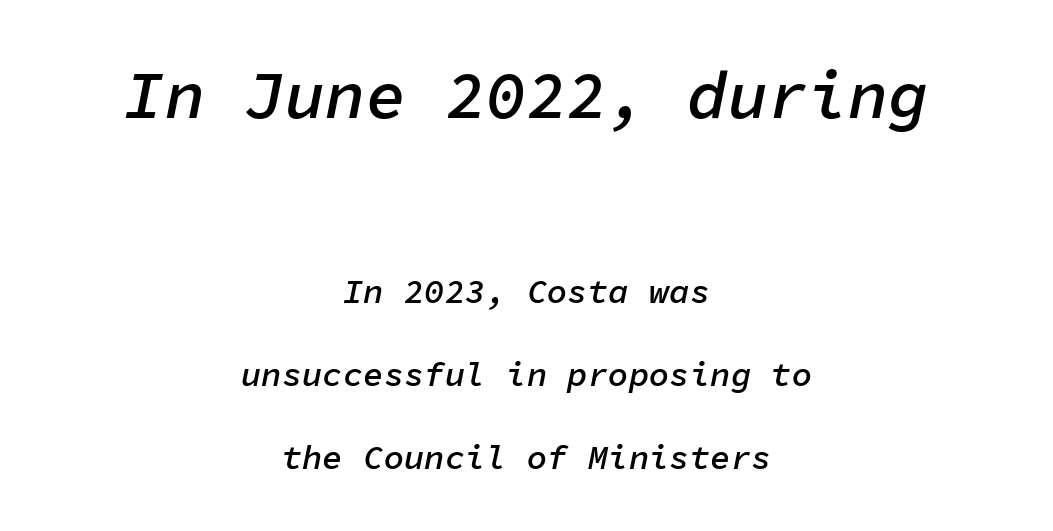
The image shows 67 px semibold type, italic (leaning right), monospaced; set centered, loose line spacing (2.44x), normal letter spacing, not underlined; the first (top) block is 1.97x larger; low stroke contrast and a medium x-height.
